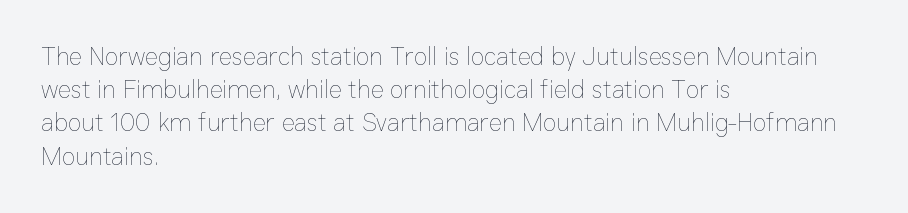
{"italic": "no", "bold": "no", "underline": "no", "align": "left", "line_spacing": "normal", "line_spacing_ratio": 1.33, "letter_spacing": "normal", "letter_spacing_em": 0.0, "glyph_px": 25}
